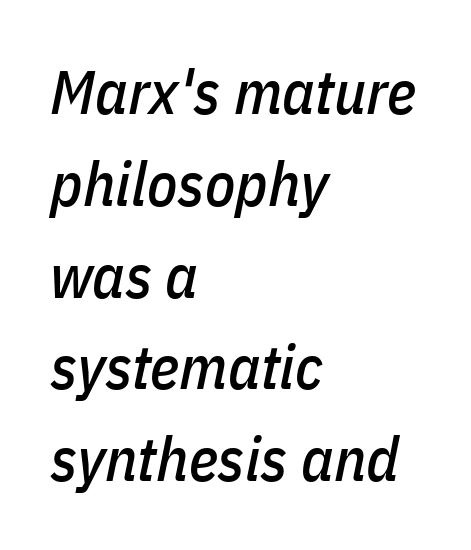
The image shows 62 px condensed type, italic (leaning right); set left-aligned, normal line spacing (1.48x), normal letter spacing, not underlined; low stroke contrast and a medium x-height.
